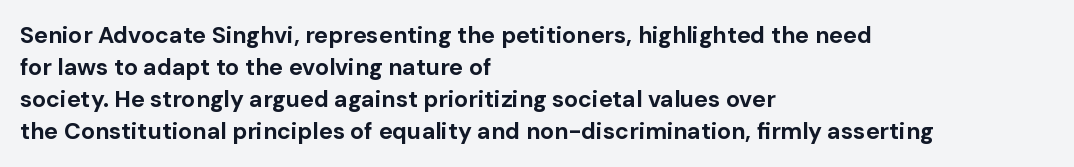
Compared with typical paragraphs, the rows here are spaced about the same. In terms of posture, this sample is upright. You'd pick this weight for a headline — it's a proper bold. Typeset ragged right — the left edge is the straight one.
